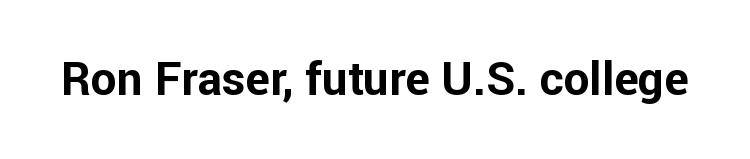
The image shows 46 px bold sans-serif type, upright; set normal letter spacing, not underlined; low stroke contrast and a medium x-height.
